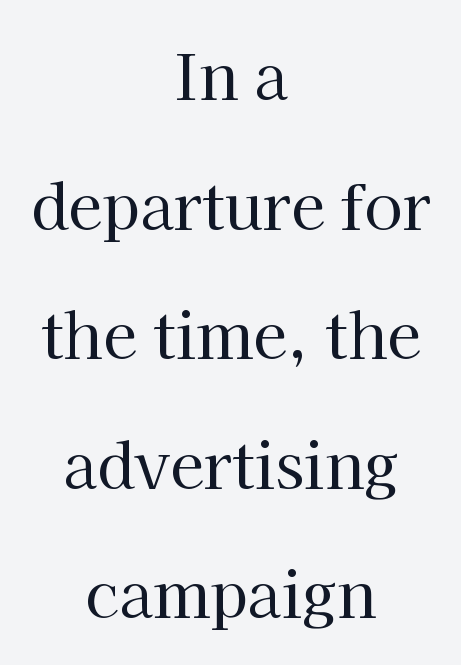
Q: Is the text bold? A: No.
Q: Is the text italic (slanted)? A: No, it is upright.
Q: Is the typeface a serif or a sans-serif typeface? A: Serif.
Q: Is the text underlined? A: No.
Q: How is the paragraph aligned? A: Centered.
Q: Is the spacing between letters normal or unusually wide? A: Normal.
Q: Is the spacing between lines tight, normal or loose? A: Loose.
Q: Width (condensed, normal, or wide)? A: Normal.
Q: Stroke contrast? A: High.
Q: x-height? A: Medium.
Q: Monospaced? A: No.
